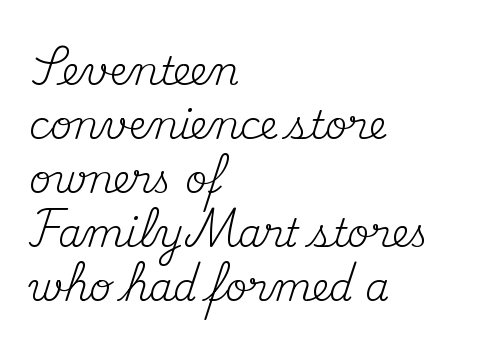
The image shows 38 px regular-weight serif type; set left-aligned, normal line spacing (1.42x), normal letter spacing, not underlined; medium stroke contrast and a small x-height.
